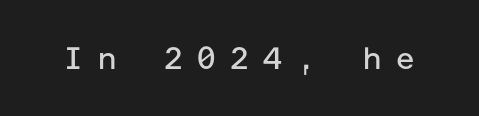
This rendering features lettering with no underline. Substantial extra tracking has been applied to these lines. This sample uses an upright cut, with every glyph sitting square on the baseline. The passage shown is typeset with a sans-serif family.
